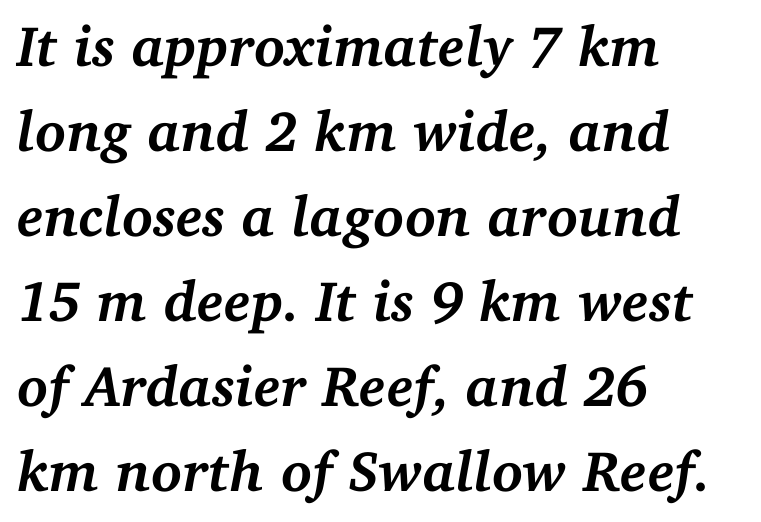
{"serif": "yes", "italic": "yes", "lean": "right", "slant_degrees": 11, "bold": "yes", "weight": "semibold", "width": "normal", "stroke_contrast": "medium", "x_height": "medium", "monospaced": "no", "underline": "no", "align": "left", "line_spacing": "normal", "line_spacing_ratio": 1.49, "letter_spacing": "normal", "letter_spacing_em": 0.0, "glyph_px": 57}
